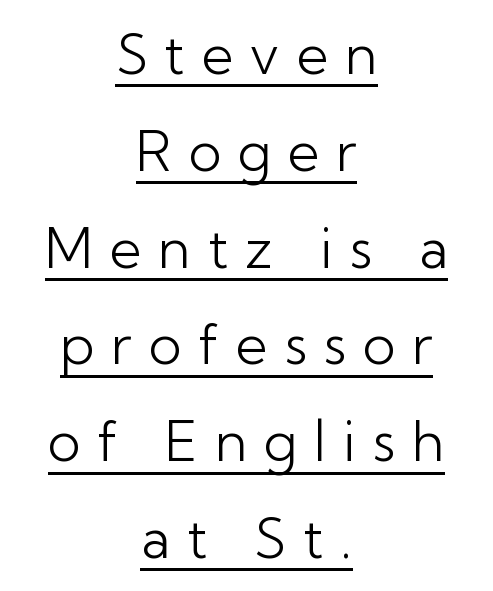
This sample is center-justified, so both line endings float freely. The rendering shows plain stroke endings on the letterforms — a sans-serif design. Designer's note — italics off, roman on. The face used here is proportionally spaced, like ordinary book or web type. Stem width sits at or under what a default text font uses.
